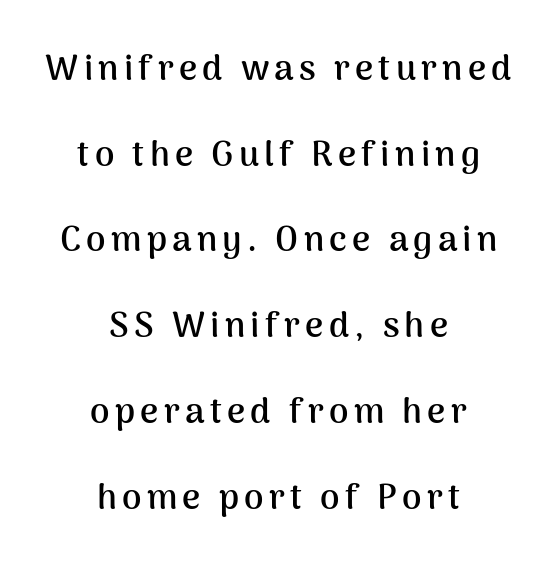
The image shows 35 px semibold sans-serif type, upright; set centered, loose line spacing (2.45x), not underlined; medium stroke contrast and a medium x-height.
